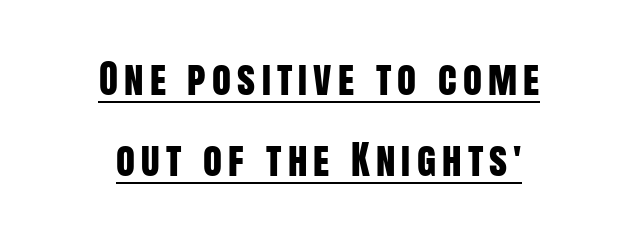
Every stem runs plumb, perpendicular to the baseline. A typesetter would call this proportional, since set widths differ per character. The designer dialed line spacing up above the default. The designer went with a sans here, leaving each stem footless.
